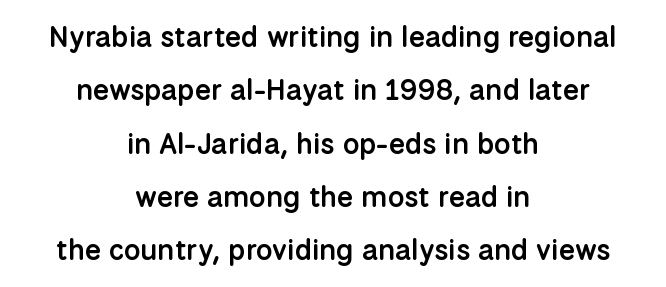
The image shows 29 px semibold sans-serif type, upright; set centered, line spacing 1.84x, normal letter spacing, not underlined; low stroke contrast and a medium x-height.
